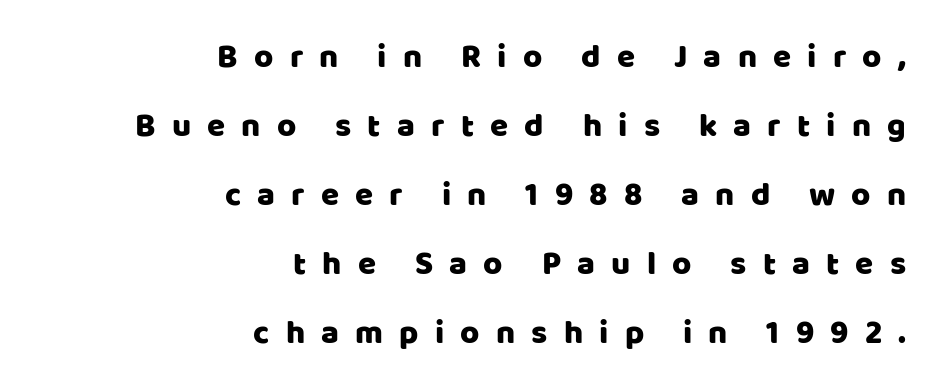
{"serif": "no", "italic": "no", "width": "normal", "stroke_contrast": "low", "x_height": "large", "monospaced": "no", "underline": "no", "align": "right", "line_spacing": "loose", "line_spacing_ratio": 2.09, "letter_spacing": "wide", "letter_spacing_em": 0.49, "glyph_px": 33}
